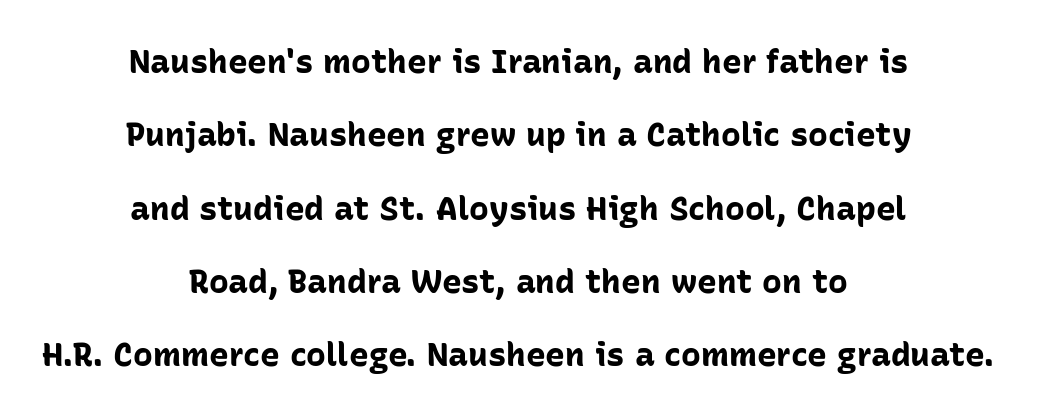
{"serif": "no", "italic": "no", "bold": "yes", "weight": "bold", "width": "normal", "stroke_contrast": "low", "x_height": "medium", "monospaced": "no", "underline": "no", "align": "center", "line_spacing": "loose", "line_spacing_ratio": 2.22, "letter_spacing": "normal", "letter_spacing_em": 0.0, "glyph_px": 33}
